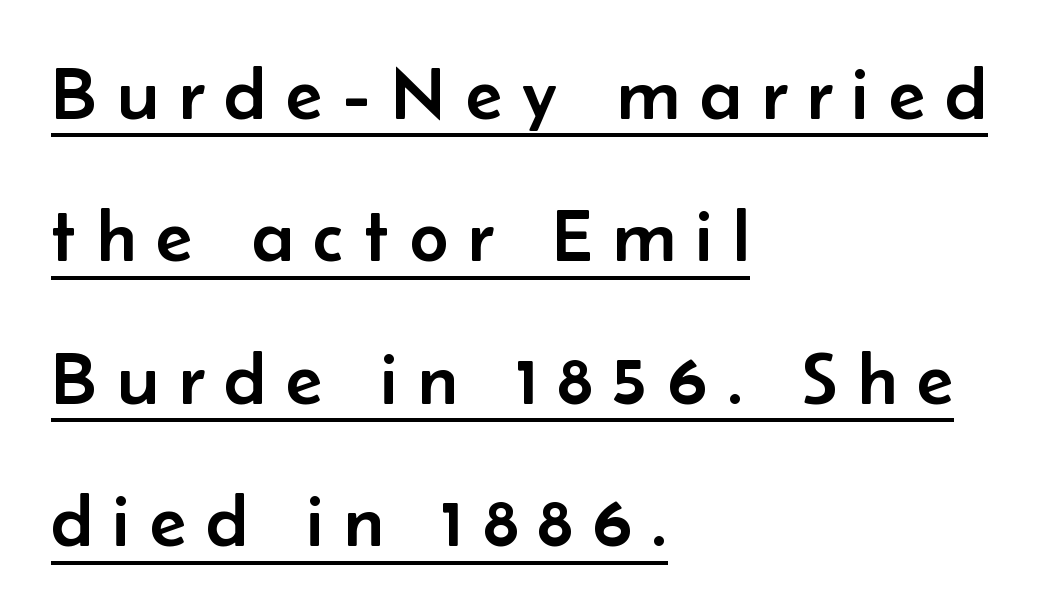
The image shows 75 px sans-serif type, upright; set left-aligned, loose line spacing (1.9x), unusually wide letter spacing (+0.27 em), underlined; low stroke contrast and a small x-height.
